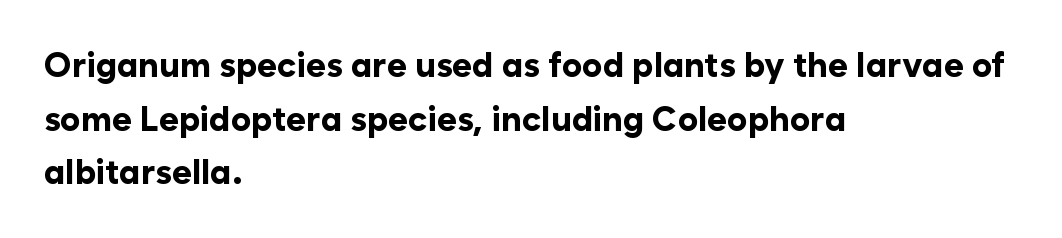
{"serif": "no", "italic": "no", "bold": "yes", "weight": "bold", "width": "normal", "stroke_contrast": "low", "x_height": "medium", "monospaced": "no", "underline": "no", "align": "left", "line_spacing": "normal", "line_spacing_ratio": 1.58, "letter_spacing": "normal", "letter_spacing_em": 0.0, "glyph_px": 34}
